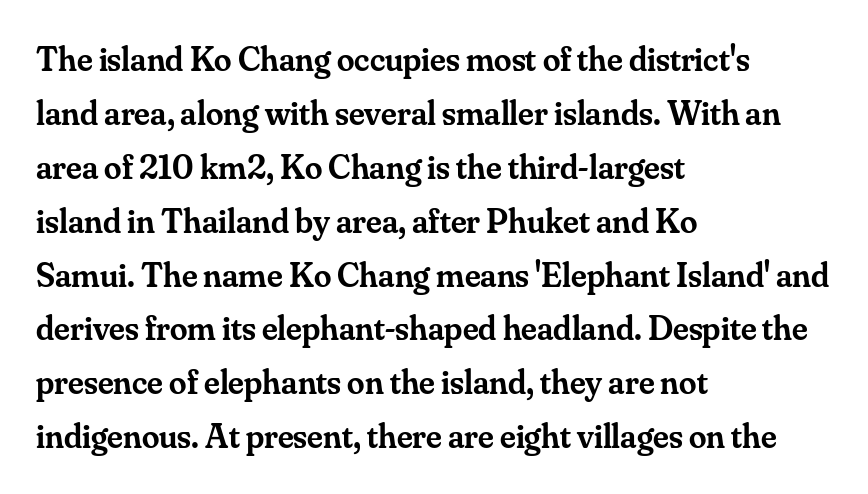
{"serif": "yes", "italic": "no", "bold": "semi", "weight": "semibold", "width": "normal", "stroke_contrast": "medium", "x_height": "small", "monospaced": "no", "underline": "no", "align": "left", "line_spacing": "normal", "line_spacing_ratio": 1.54, "letter_spacing": "normal", "letter_spacing_em": 0.0, "glyph_px": 35}
